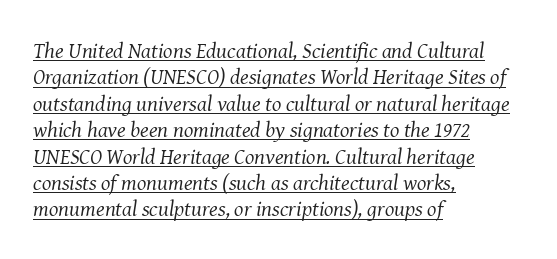
The passage shown leans; its letterforms are oblique. Compared with undecorated copy, this sample adds a rule below the words. Inter-character spacing is left at the font's built-in metrics. The compositor pushed each line to the left boundary. These glyphs show unthickened strokes, regular width or finer.
